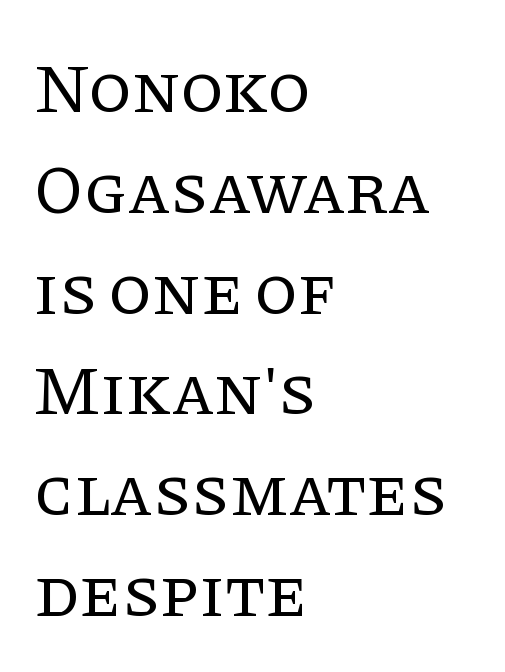
{"serif": "yes", "italic": "no", "bold": "no", "weight": "regular", "width": "normal", "stroke_contrast": "low", "x_height": "large", "monospaced": "no", "underline": "no", "align": "left", "line_spacing": "normal", "line_spacing_ratio": 1.44, "letter_spacing": "normal", "letter_spacing_em": 0.0, "glyph_px": 70}
